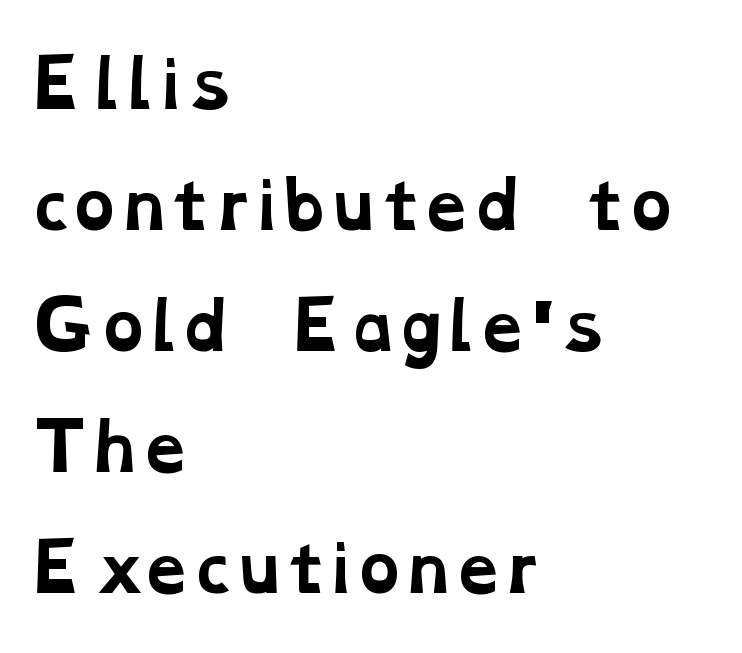
Each letter's strokes conclude with small projecting serifs. This block would shrink considerably if given ordinary leading; it's expanded now. These words are printed bold, with thick strokes throughout. Any mark beneath the type? The region is blank. Letter spacing: default.
